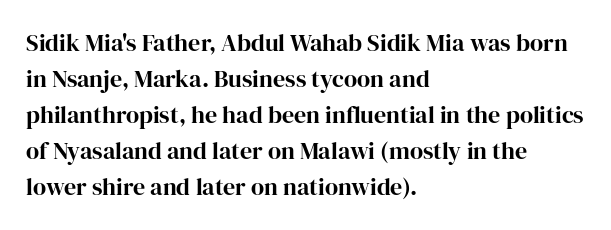
The image shows 24 px bold type, upright; set left-aligned, normal line spacing (1.5x), normal letter spacing, not underlined.
